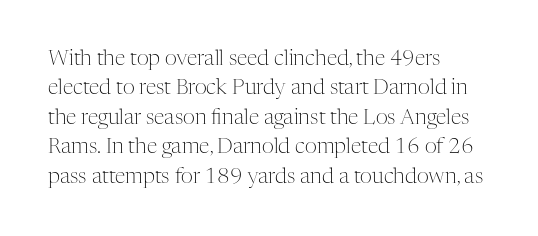
Q: Is the text bold? A: No.
Q: Is the text italic (slanted)? A: No, it is upright.
Q: Is the text underlined? A: No.
Q: How is the paragraph aligned? A: Left-aligned.
Q: Is the spacing between letters normal or unusually wide? A: Normal.
Q: Is the spacing between lines tight, normal or loose? A: Normal.
